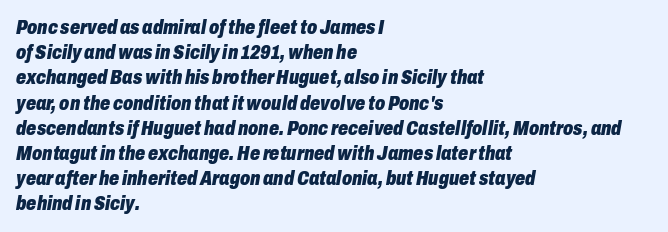
Q: Is the text bold? A: Yes.
Q: Is the text italic (slanted)? A: Yes, it leans right by about 10 degrees.
Q: Is the text underlined? A: No.
Q: How is the paragraph aligned? A: Left-aligned.
Q: Is the spacing between letters normal or unusually wide? A: Normal.
Q: Is the spacing between lines tight, normal or loose? A: Normal.
